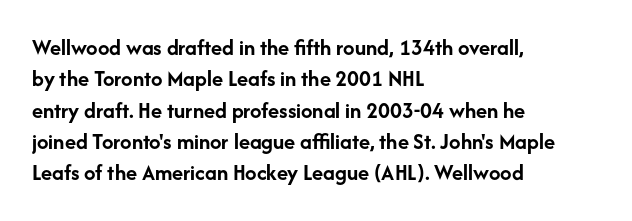
{"italic": "no", "bold": "yes", "underline": "no", "align": "left", "line_spacing": "normal", "line_spacing_ratio": 1.36, "letter_spacing": "normal", "letter_spacing_em": 0.0, "glyph_px": 23}
